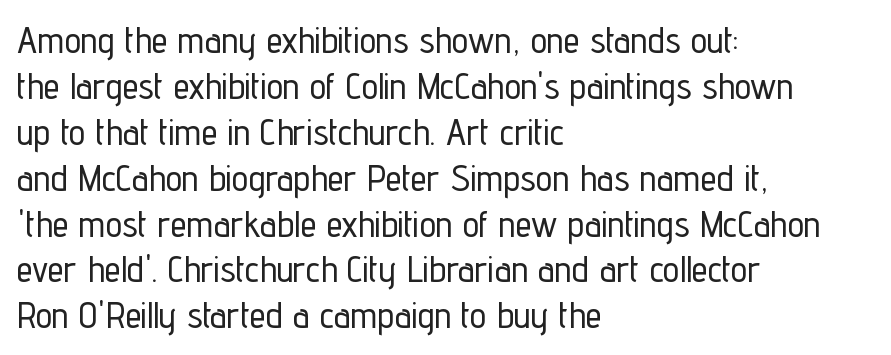
The image shows 37 px condensed sans-serif type, upright; set left-aligned, line spacing 1.24x, normal letter spacing, not underlined; low stroke contrast and a medium x-height.
